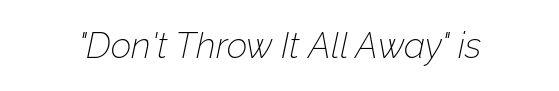
Character widths vary here, with narrow letters taking less room than wide ones. A light-to-regular cut is what we see here. Nothing unusual about the tracking: characters are spaced as the font intends. The zone under the glyphs is completely vacant. Observe the lean: these are italic letterforms.
